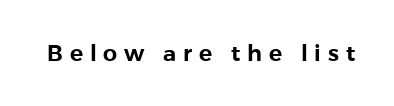
The string is rendered with underlining switched off. Designer's note — italics off, roman on. The line texture is sparse and dotted thanks to wide tracking.
